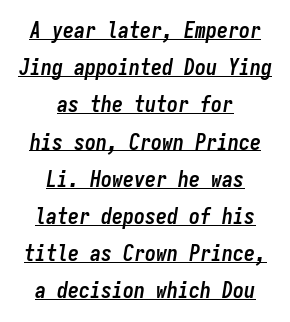
Q: Is the text bold? A: Yes.
Q: Is the text italic (slanted)? A: Yes, it leans right by about 9 degrees.
Q: Is the text underlined? A: Yes.
Q: How is the paragraph aligned? A: Centered.
Q: Is the spacing between letters normal or unusually wide? A: Normal.
Q: Is the spacing between lines tight, normal or loose? A: Normal.
